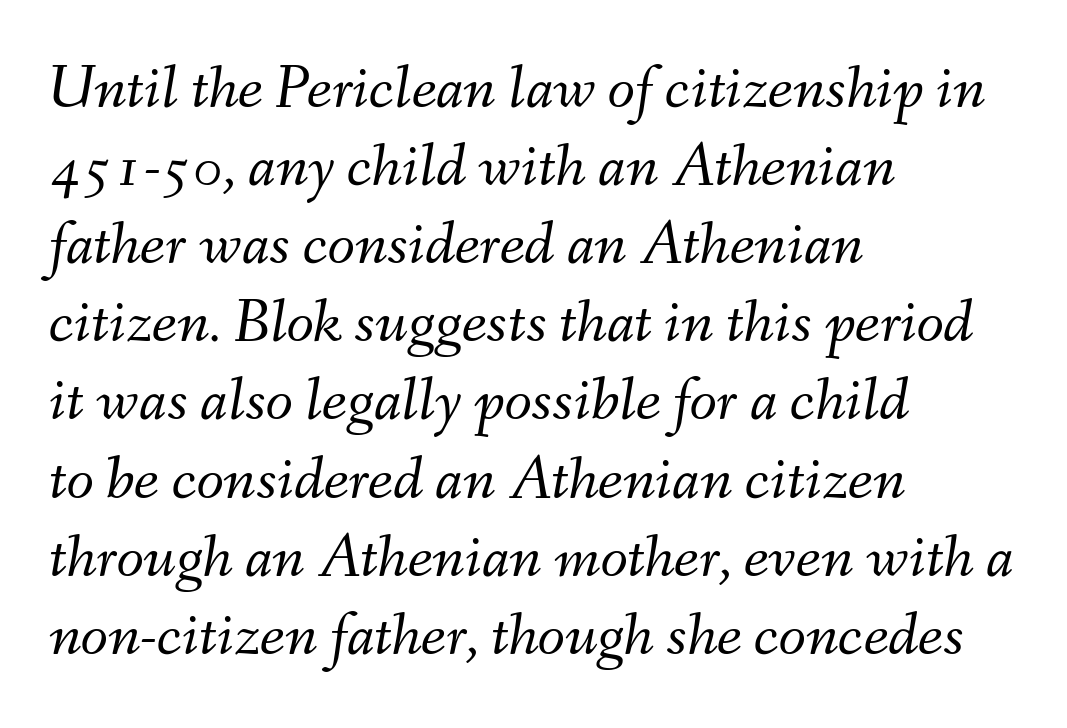
The image shows 63 px light type, italic (leaning right); set left-aligned, line spacing 1.24x, normal letter spacing, not underlined; medium stroke contrast and a small x-height.
